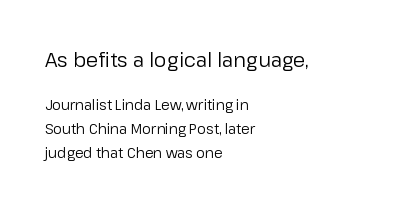
The block sitting higher on the canvas is the one with enlarged characters. Honestly, there is no underline to notice here at all. Weight class: somewhere from thin through regular. Default kerning and tracking; the words read as compact shapes.
